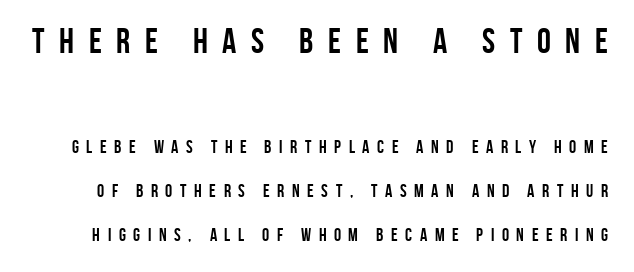
The image shows 35 px semibold, condensed sans-serif type, upright; set loose line spacing (2.43x), unusually wide letter spacing (+0.42 em), not underlined; the first (top) block is 1.94x larger; low stroke contrast and a large x-height.
